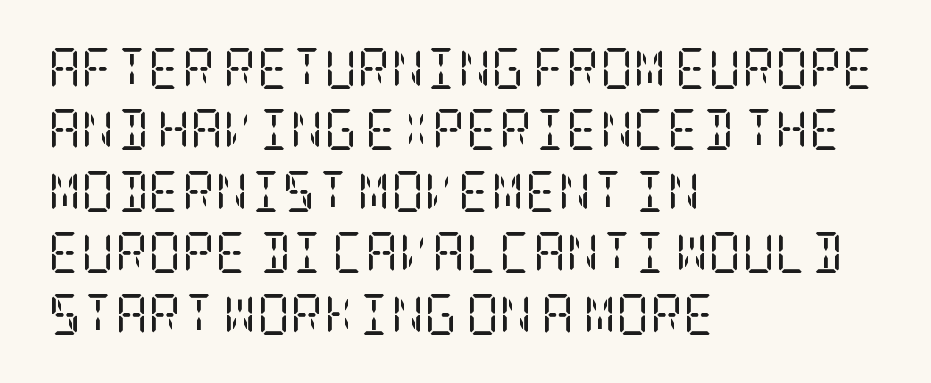
The image shows 41 px regular-weight, condensed serif type, upright; set left-aligned, normal line spacing (1.5x), normal letter spacing, not underlined; low stroke contrast and a large x-height.
